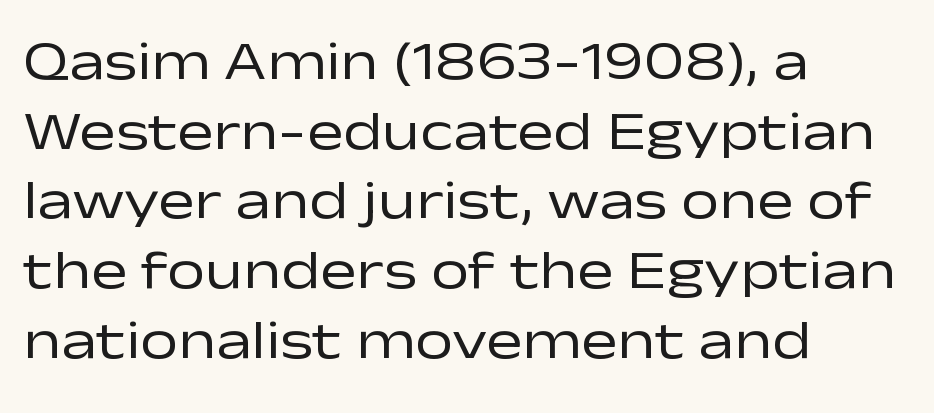
{"serif": "no", "italic": "no", "bold": "no", "weight": "regular", "width": "wide", "stroke_contrast": "low", "x_height": "medium", "monospaced": "no", "underline": "no", "align": "left", "line_spacing": "normal", "line_spacing_ratio": 1.29, "letter_spacing": "normal", "letter_spacing_em": 0.0, "glyph_px": 54}
